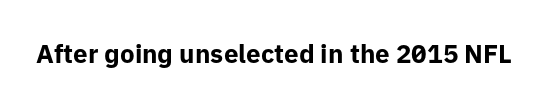
Q: Is the text bold? A: Yes.
Q: Is the text italic (slanted)? A: No, it is upright.
Q: Is the text underlined? A: No.
Q: Is the spacing between letters normal or unusually wide? A: Normal.
